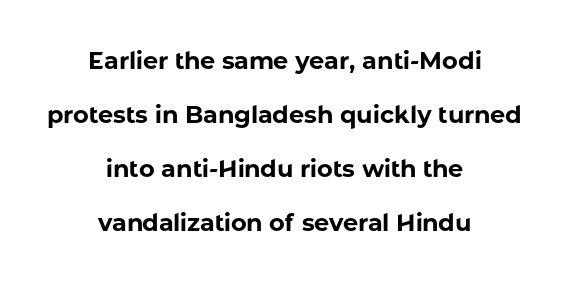
Unmarked baselines from the first word to the last. How heavy is the stroke? Heavy — this is a bold. Here the glyphs are tracked normally, forming tight word shapes. The letters stand straight up with perfectly vertical stems. The passage is arranged like a title page — every line centered. Each new line begins a long way beneath the previous one.
